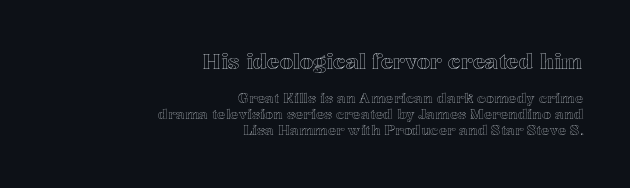
The image shows 21 px text type, upright; set right-aligned, tight line spacing (1.15x), normal letter spacing, not underlined; the first (top) block is 1.5x larger.
